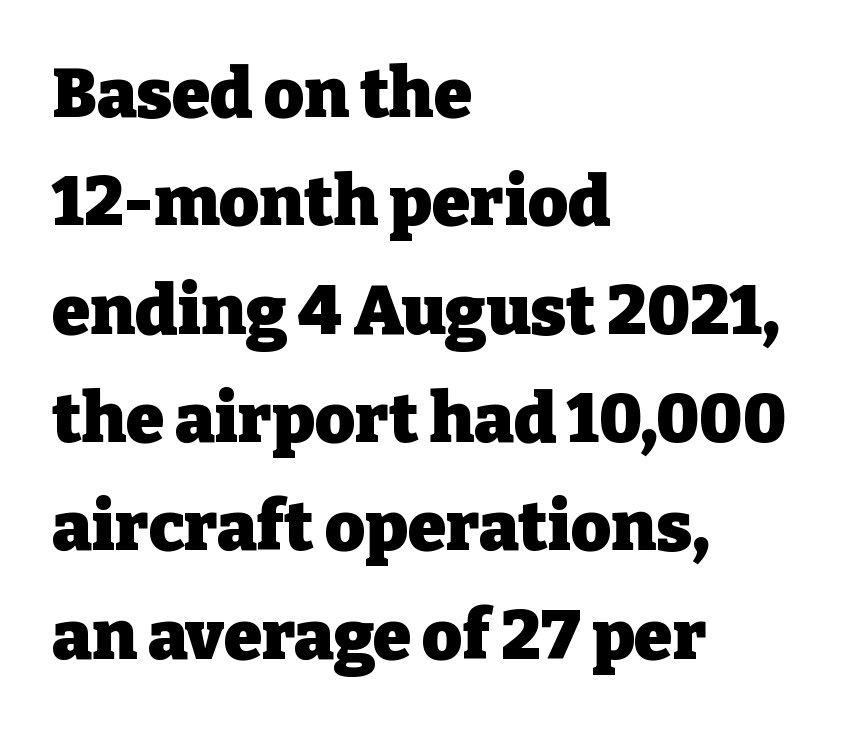
Q: Is the text bold? A: Yes.
Q: Is the text italic (slanted)? A: No, it is upright.
Q: Is the typeface a serif or a sans-serif typeface? A: Serif.
Q: Is the text underlined? A: No.
Q: How is the paragraph aligned? A: Left-aligned.
Q: Is the spacing between letters normal or unusually wide? A: Normal.
Q: Is the spacing between lines tight, normal or loose? A: Normal.
Q: Width (condensed, normal, or wide)? A: Normal.
Q: Stroke contrast? A: Low.
Q: x-height? A: Medium.
Q: Monospaced? A: No.
